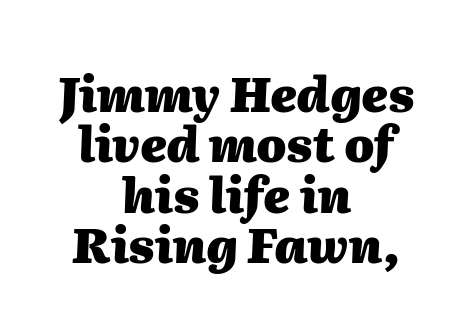
Q: Is the text bold? A: Yes.
Q: Is the text italic (slanted)? A: Yes, it leans right by about 2 degrees.
Q: Is the text underlined? A: No.
Q: How is the paragraph aligned? A: Centered.
Q: Is the spacing between letters normal or unusually wide? A: Normal.
Q: Is the spacing between lines tight, normal or loose? A: Tight.
Q: Width (condensed, normal, or wide)? A: Normal.
Q: Stroke contrast? A: Medium.
Q: x-height? A: Medium.
Q: Monospaced? A: No.
